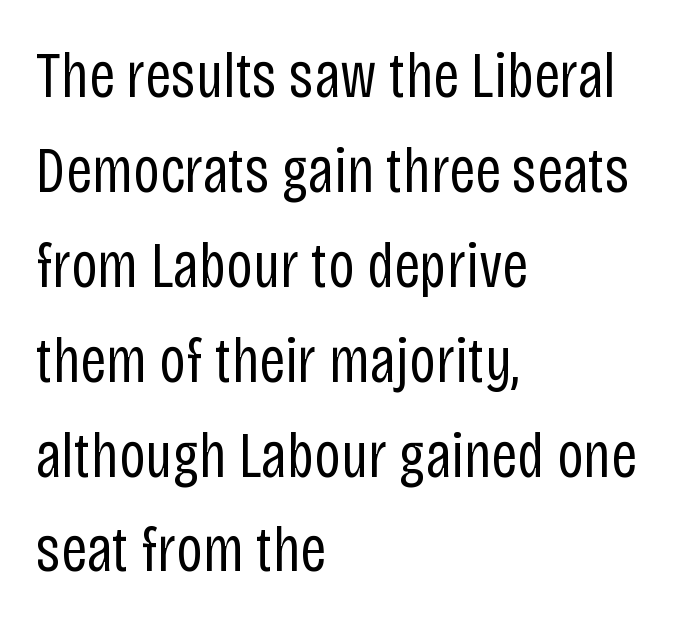
Does extra space separate the letters? No, they use regular spacing. Style check: upright. Each letter keeps its own natural width here, so spacing adapts to shape. No chunkiness to these letters — they're not bold.
